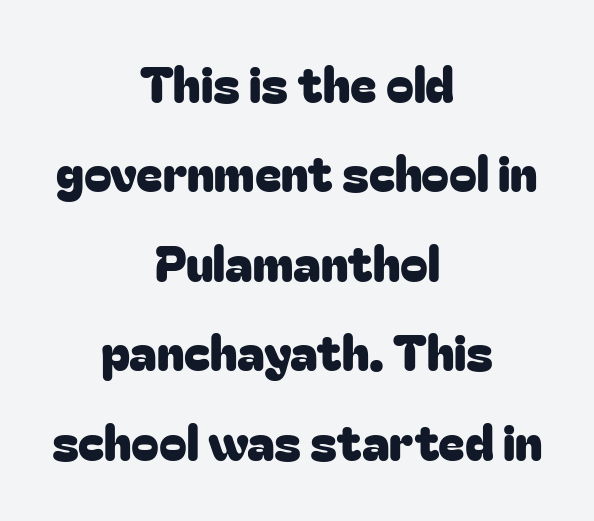
The image shows 50 px sans-serif type, upright; set centered, line spacing 1.79x, normal letter spacing, not underlined; low stroke contrast and a medium x-height.
